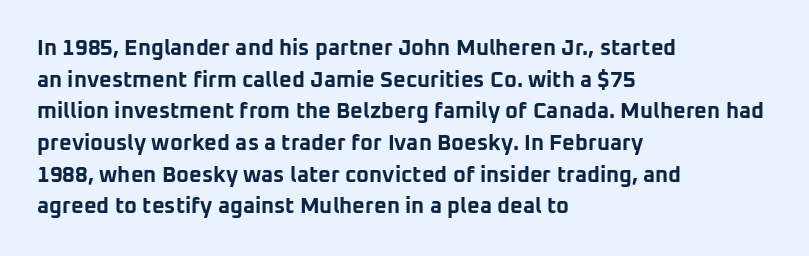
Q: Is the text bold? A: Yes.
Q: Is the text italic (slanted)? A: No, it is upright.
Q: Is the text underlined? A: No.
Q: How is the paragraph aligned? A: Left-aligned.
Q: Is the spacing between letters normal or unusually wide? A: Normal.
Q: Is the spacing between lines tight, normal or loose? A: Normal.
